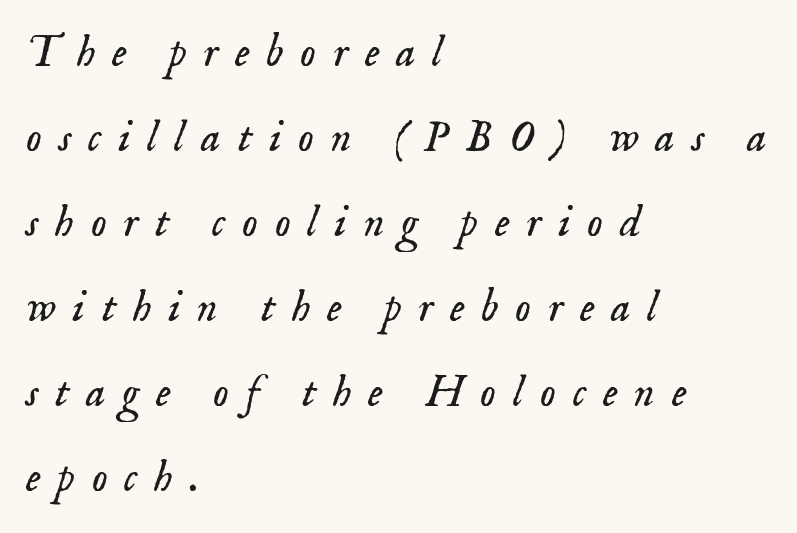
The type is letterspaced generously, with wide tracking. Does the type have serifs? Yes, each stem ends in a small foot. The rendering uses natural spacing where letterforms have individual widths. The space between consecutive lines is lavish.
